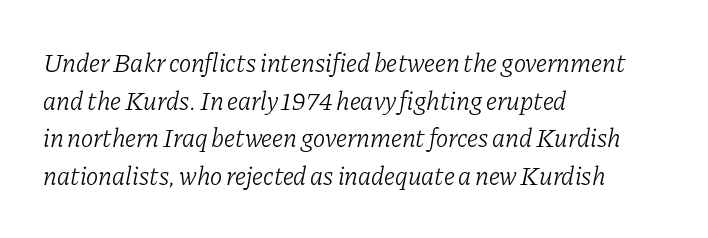
Q: Is the text bold? A: No.
Q: Is the text italic (slanted)? A: Yes, it leans right by about 11 degrees.
Q: Is the text underlined? A: No.
Q: How is the paragraph aligned? A: Left-aligned.
Q: Is the spacing between letters normal or unusually wide? A: Normal.
Q: Is the spacing between lines tight, normal or loose? A: Normal.
